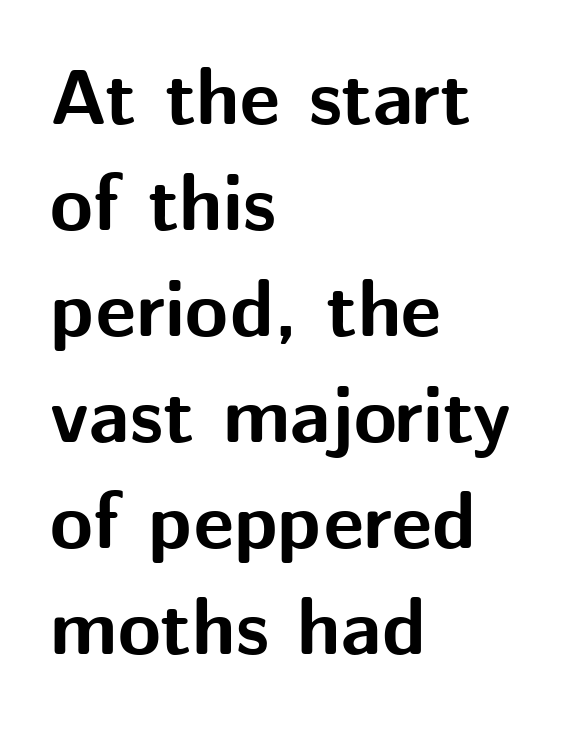
The image shows 78 px bold sans-serif type, upright; set left-aligned, normal line spacing (1.36x), normal letter spacing, not underlined; medium stroke contrast and a medium x-height.
